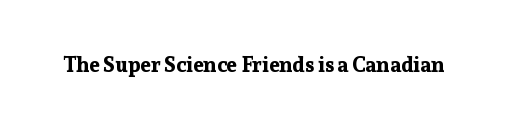
The letterforms sit shoulder to shoulder at normal distance. These lines were composed using upright roman letters. Check the space under the baseline: it is left empty. The sample has been set heavy, in full bold.
